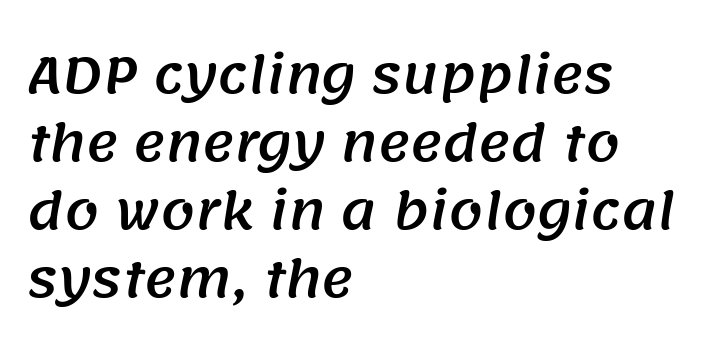
Look at the tracking — it's just the regular setting, nothing added. One-word summary of the alignment: left. Character widths vary here, with narrow letters taking less room than wide ones. This block has exactly the height ordinary leading produces. I'd call this a sans setting — the letters go barefoot. Lines of text with bare space underneath.
